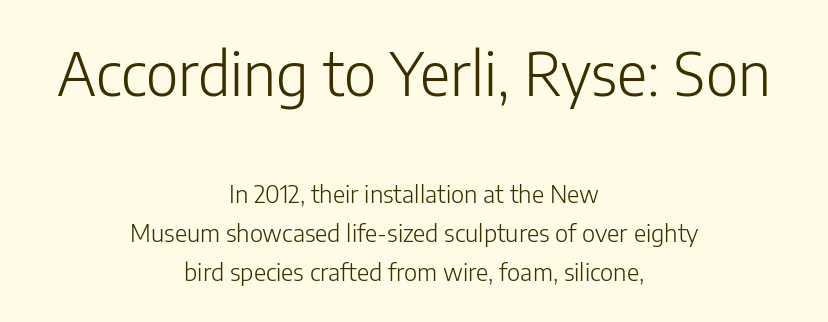
{"serif": "no", "italic": "no", "bold": "no", "weight": "light", "width": "normal", "stroke_contrast": "low", "x_height": "medium", "monospaced": "no", "underline": "no", "align": "center", "line_spacing": "normal", "line_spacing_ratio": 1.62, "letter_spacing": "normal", "letter_spacing_em": 0.0, "larger_block": "first", "size_ratio": 2.46, "glyph_px": 59}
